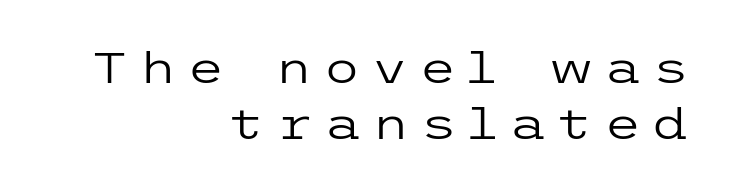
Q: Is the text bold? A: No.
Q: Is the text italic (slanted)? A: No, it is upright.
Q: Is the typeface a serif or a sans-serif typeface? A: Sans-serif.
Q: Is the text underlined? A: No.
Q: How is the paragraph aligned? A: Right-aligned.
Q: Is the spacing between letters normal or unusually wide? A: Unusually wide.
Q: Is the spacing between lines tight, normal or loose? A: Normal.
Q: Width (condensed, normal, or wide)? A: Wide.
Q: Stroke contrast? A: Low.
Q: x-height? A: Medium.
